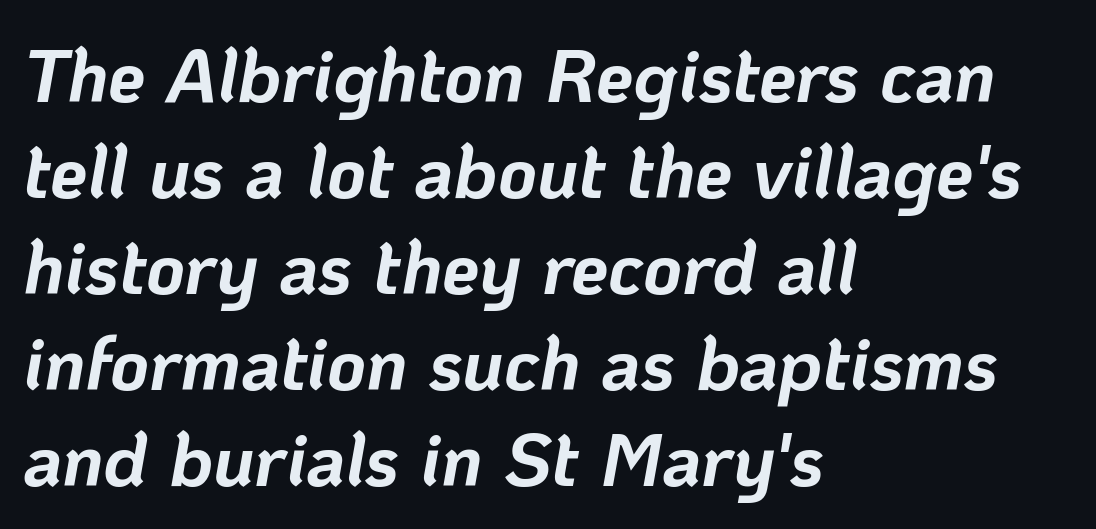
Rendered with sloped, italic letterforms. Look at the tracking — it's just the regular setting, nothing added. The passage shown is not underscored anywhere. Casual observation: everything's shoved over to the left. Baseline-to-baseline distance is the conventional proportion of letter height.
